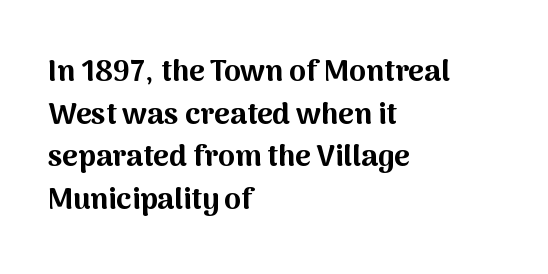
Q: Is the text bold? A: Yes.
Q: Is the text italic (slanted)? A: No, it is upright.
Q: Is the typeface a serif or a sans-serif typeface? A: Sans-serif.
Q: Is the text underlined? A: No.
Q: How is the paragraph aligned? A: Left-aligned.
Q: Is the spacing between letters normal or unusually wide? A: Normal.
Q: Is the spacing between lines tight, normal or loose? A: Normal.
Q: Width (condensed, normal, or wide)? A: Normal.
Q: Stroke contrast? A: Medium.
Q: x-height? A: Medium.
Q: Monospaced? A: No.
